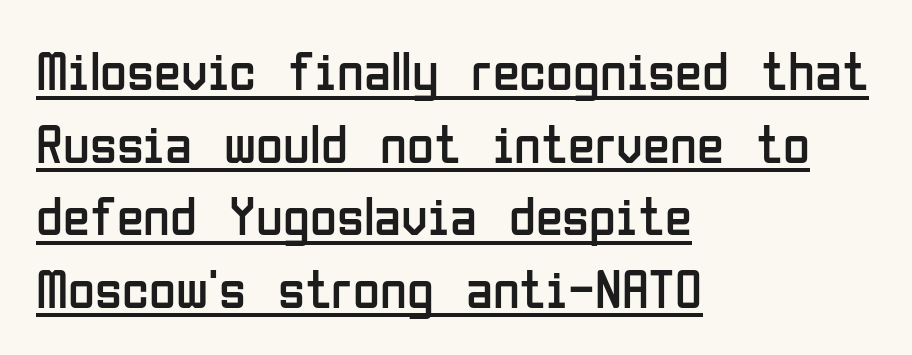
The leading is moderate, giving the passage an even texture. The typography opts for an upright posture over an oblique one. Varying glyph widths throughout — classic text-font behaviour. The rendered words wear a rule along their underside. Line beginnings align vertically; line endings do not. Caption: face not bold, strokes unweighted.
